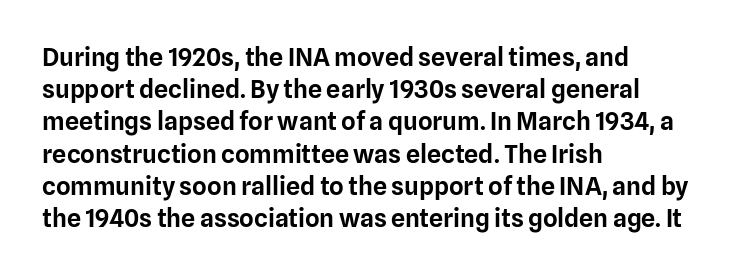
Q: Is the text italic (slanted)? A: No, it is upright.
Q: Is the text underlined? A: No.
Q: How is the paragraph aligned? A: Left-aligned.
Q: Is the spacing between letters normal or unusually wide? A: Normal.
Q: Is the spacing between lines tight, normal or loose? A: Normal.
